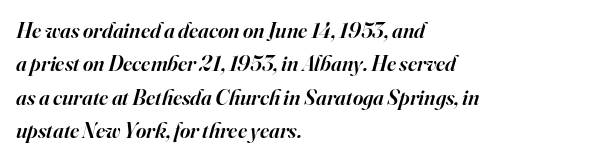
{"italic": "yes", "lean": "right", "slant_degrees": 16, "bold": "semi", "underline": "no", "align": "left", "line_spacing": "normal", "line_spacing_ratio": 1.52, "letter_spacing": "normal", "letter_spacing_em": 0.0, "glyph_px": 22}
